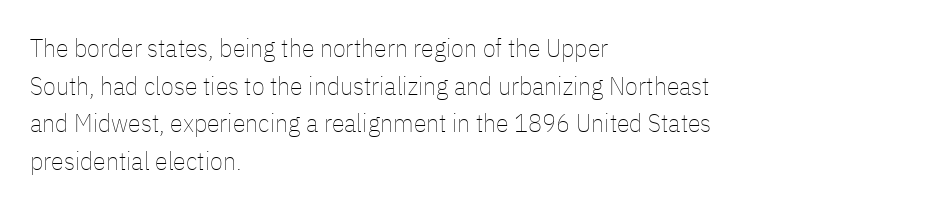
{"italic": "no", "bold": "no", "underline": "no", "align": "left", "line_spacing": "normal", "line_spacing_ratio": 1.45, "letter_spacing": "normal", "letter_spacing_em": 0.0, "glyph_px": 26}
